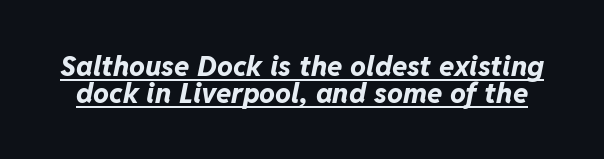
{"italic": "yes", "lean": "right", "slant_degrees": 11, "bold": "yes", "weight": "bold", "width": "normal", "stroke_contrast": "low", "x_height": "medium", "monospaced": "no", "underline": "yes", "line_spacing": "tight", "line_spacing_ratio": 0.95, "letter_spacing": "normal", "letter_spacing_em": 0.0, "glyph_px": 28}
